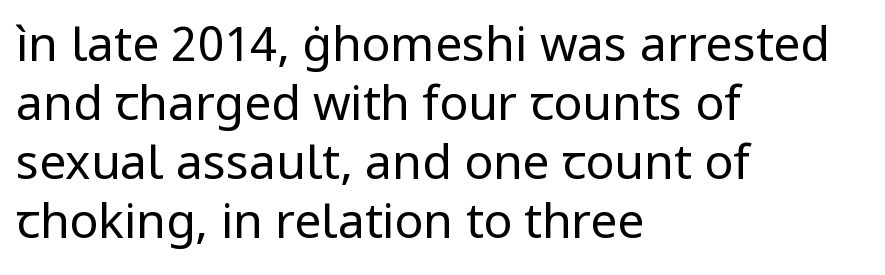
Q: Is the text bold? A: No.
Q: Is the text italic (slanted)? A: No, it is upright.
Q: Is the typeface a serif or a sans-serif typeface? A: Sans-serif.
Q: Is the text underlined? A: No.
Q: How is the paragraph aligned? A: Left-aligned.
Q: Is the spacing between letters normal or unusually wide? A: Normal.
Q: Width (condensed, normal, or wide)? A: Normal.
Q: Stroke contrast? A: Low.
Q: x-height? A: Medium.
Q: Monospaced? A: No.
